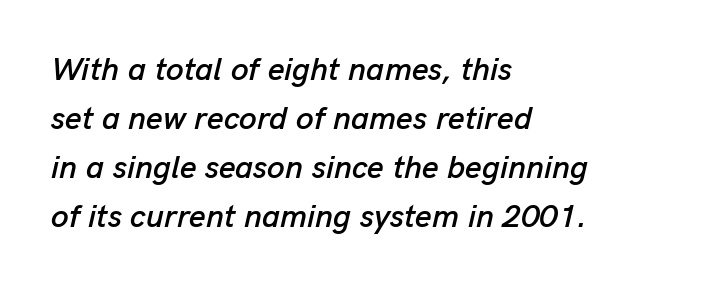
The image shows 32 px text type, italic (leaning right); set left-aligned, normal line spacing (1.53x), normal letter spacing, not underlined; low stroke contrast and a medium x-height.
